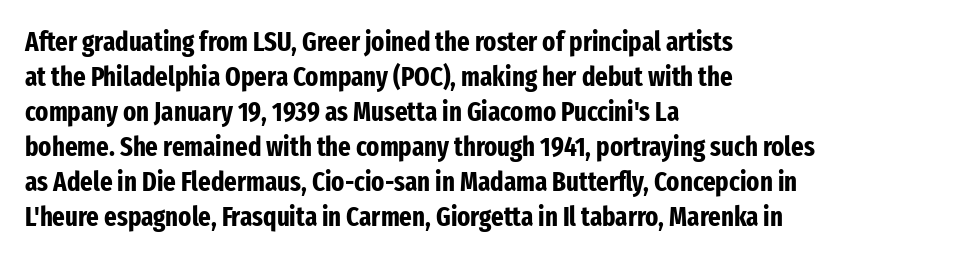
Q: Is the text bold? A: Yes.
Q: Is the text italic (slanted)? A: No, it is upright.
Q: Is the text underlined? A: No.
Q: How is the paragraph aligned? A: Left-aligned.
Q: Is the spacing between letters normal or unusually wide? A: Normal.
Q: Is the spacing between lines tight, normal or loose? A: Normal.
